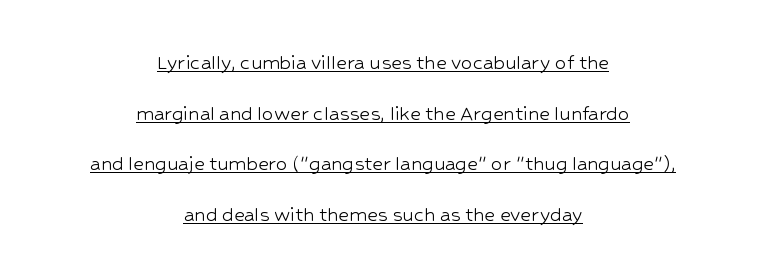
Glyph-to-glyph distance matches everyday printed text. Each line of the rendering has a horizontal stroke beneath the glyphs. Stroke thickness stays within the range of a standard reading face or lighter. Does the leading feel generous? Absolutely, it's lavish.
